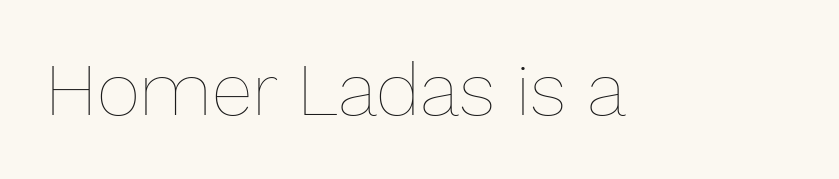
The image shows 75 px thin type, upright; set normal letter spacing, not underlined; low stroke contrast and a medium x-height.
